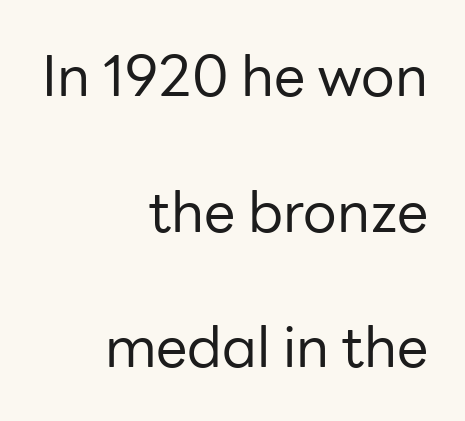
Q: Is the text bold? A: No.
Q: Is the text italic (slanted)? A: No, it is upright.
Q: Is the typeface a serif or a sans-serif typeface? A: Sans-serif.
Q: Is the text underlined? A: No.
Q: How is the paragraph aligned? A: Right-aligned.
Q: Is the spacing between letters normal or unusually wide? A: Normal.
Q: Is the spacing between lines tight, normal or loose? A: Loose.
Q: Width (condensed, normal, or wide)? A: Normal.
Q: Stroke contrast? A: Low.
Q: x-height? A: Medium.
Q: Monospaced? A: No.
